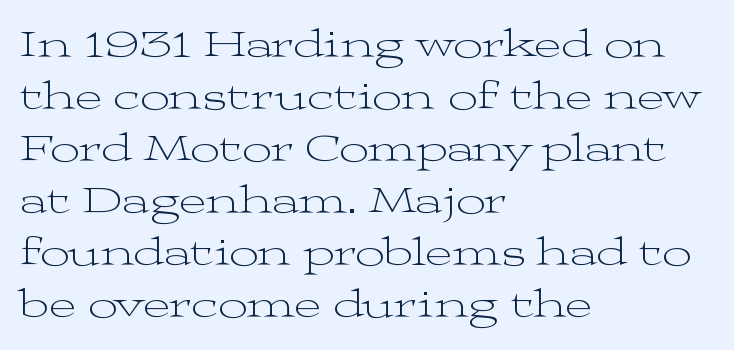
{"serif": "yes", "italic": "no", "bold": "no", "weight": "light", "width": "wide", "stroke_contrast": "medium", "x_height": "medium", "monospaced": "no", "underline": "no", "align": "left", "line_spacing": "normal", "line_spacing_ratio": 1.27, "letter_spacing": "normal", "letter_spacing_em": 0.0, "glyph_px": 41}
